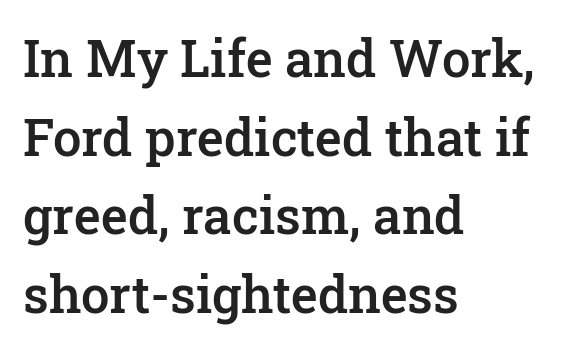
{"serif": "yes", "italic": "no", "bold": "semi", "weight": "semibold", "width": "normal", "stroke_contrast": "low", "x_height": "medium", "monospaced": "no", "underline": "no", "align": "left", "line_spacing": "normal", "line_spacing_ratio": 1.54, "letter_spacing": "normal", "letter_spacing_em": 0.0, "glyph_px": 51}
